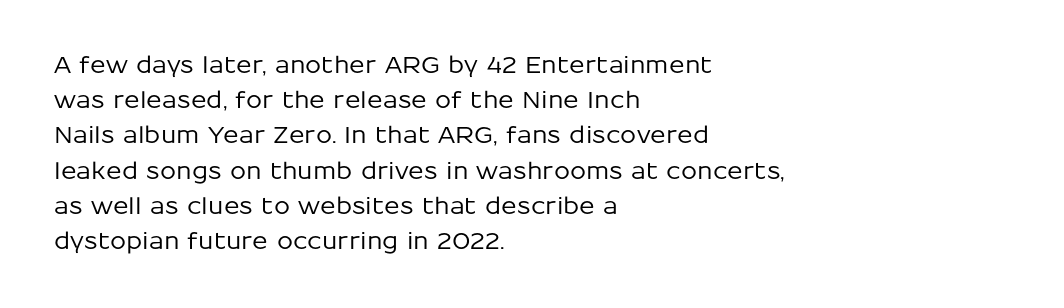
The image shows 23 px text type, upright; set left-aligned, normal line spacing (1.53x), normal letter spacing, not underlined.
